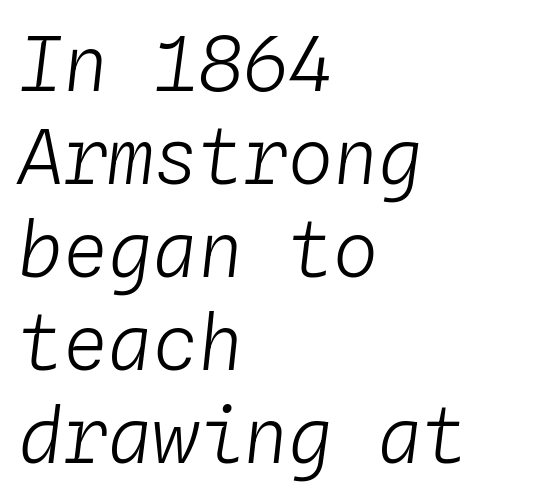
{"italic": "yes", "lean": "right", "slant_degrees": 4, "bold": "no", "weight": "light", "width": "normal", "stroke_contrast": "low", "x_height": "medium", "monospaced": "yes", "underline": "no", "align": "left", "line_spacing_ratio": 1.24, "letter_spacing": "normal", "letter_spacing_em": 0.0, "glyph_px": 75}
